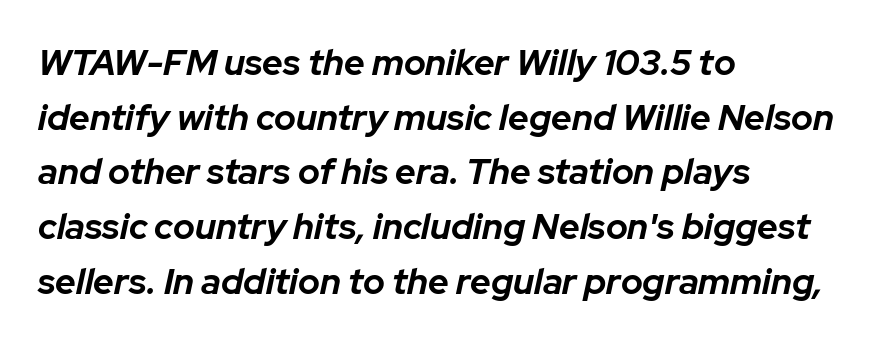
Nobody drew a line under any word here. Compared with a centered layout, this one pins lines to the left instead. The face used here is rendered with its standard letterfit. In terms of weight, the rendering is a true, heavy bold. Looks like regular typesetting: each glyph gets only the width it needs. Notice how the stems are inclined rather than vertical — that's the hallmark of italics.
